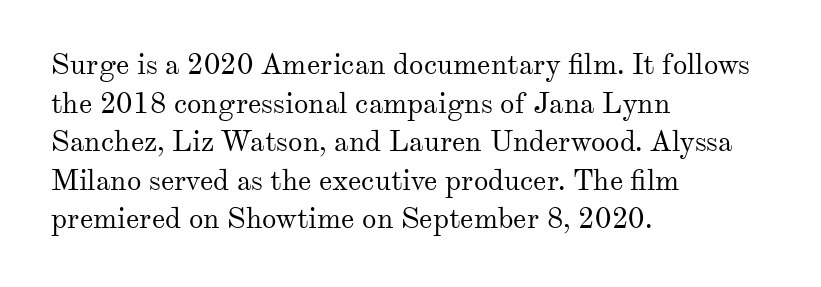
Q: Is the text bold? A: No.
Q: Is the text italic (slanted)? A: No, it is upright.
Q: Is the typeface a serif or a sans-serif typeface? A: Serif.
Q: Is the text underlined? A: No.
Q: How is the paragraph aligned? A: Left-aligned.
Q: Is the spacing between letters normal or unusually wide? A: Normal.
Q: Is the spacing between lines tight, normal or loose? A: Normal.
Q: Width (condensed, normal, or wide)? A: Normal.
Q: Stroke contrast? A: Medium.
Q: x-height? A: Small.
Q: Monospaced? A: No.
